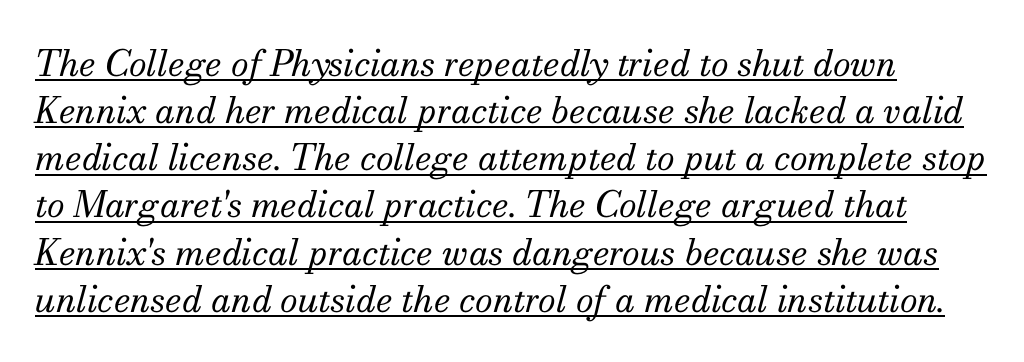
The image shows 36 px regular-weight serif type, italic (leaning right); set normal line spacing (1.31x), normal letter spacing, underlined; medium stroke contrast and a small x-height.
